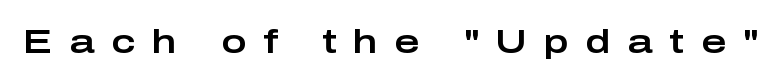
{"serif": "no", "italic": "no", "width": "wide", "stroke_contrast": "low", "x_height": "medium", "monospaced": "no", "underline": "no", "letter_spacing": "wide", "letter_spacing_em": 0.49, "glyph_px": 34}
